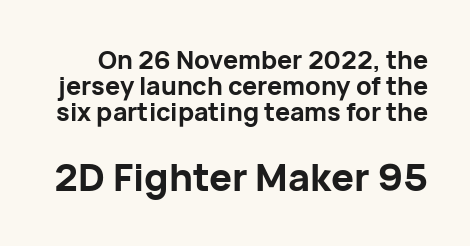
Looks like regular typesetting: each glyph gets only the width it needs. The typography opts for an upright posture over an oblique one. Examine the stroke ends and you'll find no serifs. Is the letter spacing exaggerated? No — it looks like the ordinary default.
